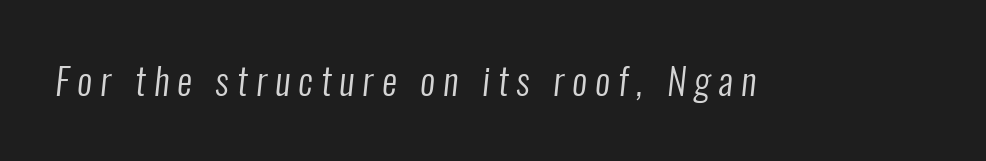
{"serif": "no", "bold": "no", "weight": "regular", "width": "condensed", "stroke_contrast": "low", "x_height": "medium", "monospaced": "no", "underline": "no", "letter_spacing": "wide", "letter_spacing_em": 0.22, "glyph_px": 37}
